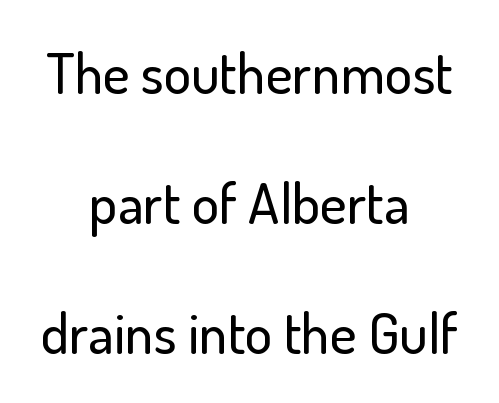
The image shows 57 px sans-serif type, upright; set centered, loose line spacing (2.28x), normal letter spacing, not underlined; low stroke contrast and a small x-height.
